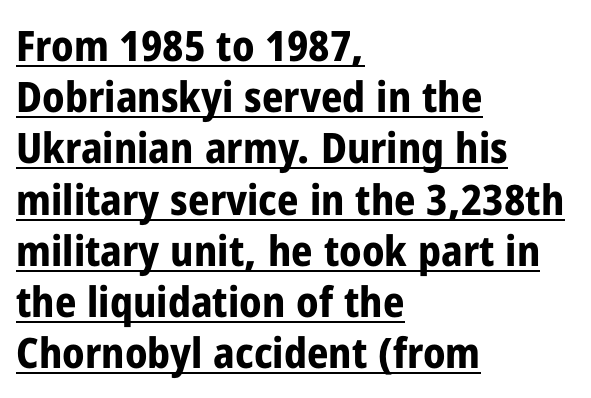
{"serif": "no", "italic": "no", "bold": "yes", "weight": "bold", "width": "condensed", "stroke_contrast": "low", "x_height": "medium", "monospaced": "no", "underline": "yes", "align": "left", "line_spacing_ratio": 1.22, "letter_spacing": "normal", "letter_spacing_em": 0.0, "glyph_px": 42}
